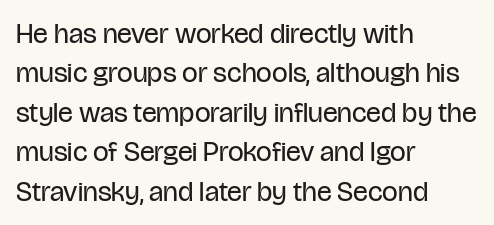
Q: Is the text bold? A: No.
Q: Is the text italic (slanted)? A: No, it is upright.
Q: Is the typeface a serif or a sans-serif typeface? A: Sans-serif.
Q: Is the text underlined? A: No.
Q: How is the paragraph aligned? A: Left-aligned.
Q: Is the spacing between letters normal or unusually wide? A: Normal.
Q: Is the spacing between lines tight, normal or loose? A: Normal.
Q: Width (condensed, normal, or wide)? A: Condensed.
Q: Stroke contrast? A: Low.
Q: x-height? A: Large.
Q: Monospaced? A: No.
